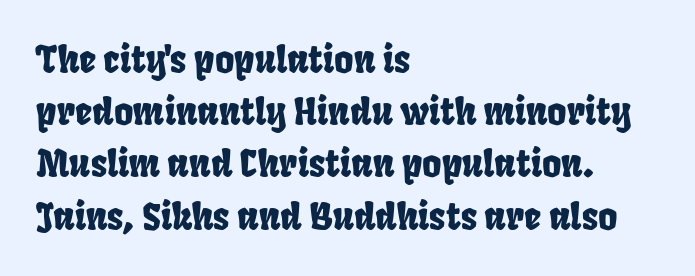
{"serif": "no", "width": "condensed", "stroke_contrast": "low", "x_height": "large", "monospaced": "no", "underline": "no", "align": "left", "line_spacing": "normal", "line_spacing_ratio": 1.41, "letter_spacing": "normal", "letter_spacing_em": 0.0, "glyph_px": 37}
